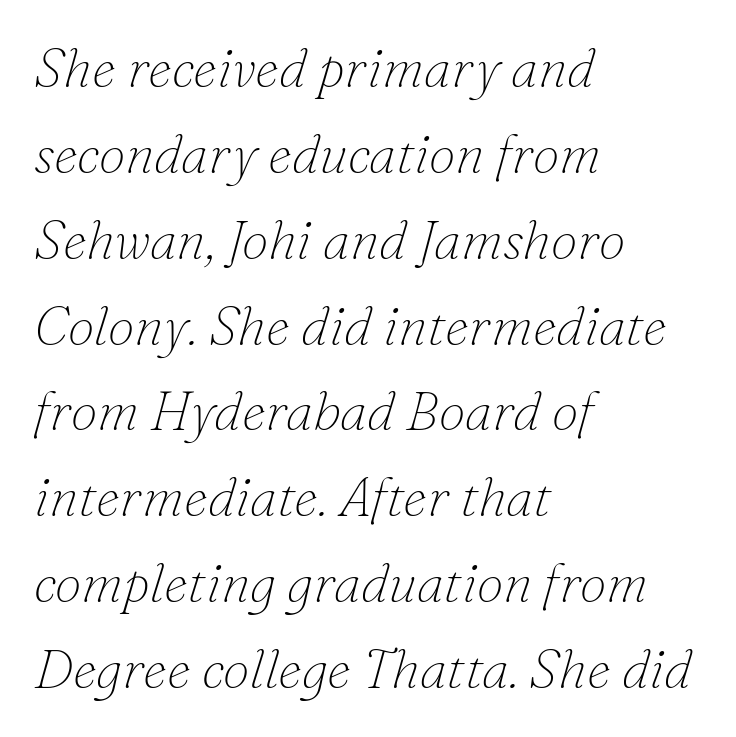
{"serif": "yes", "italic": "yes", "lean": "right", "slant_degrees": 16, "bold": "no", "weight": "thin", "width": "normal", "stroke_contrast": "low", "x_height": "small", "monospaced": "no", "underline": "no", "align": "left", "line_spacing": "normal", "line_spacing_ratio": 1.59, "letter_spacing": "normal", "letter_spacing_em": 0.0, "glyph_px": 54}
